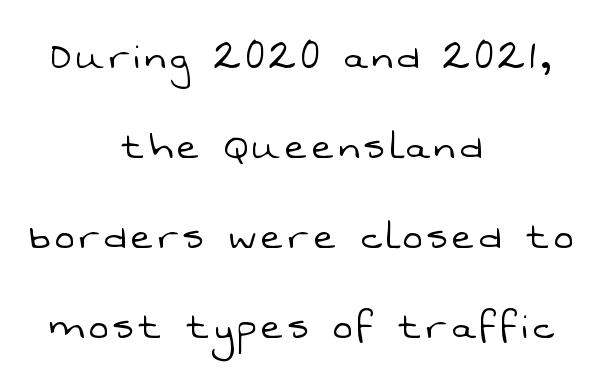
{"serif": "no", "bold": "no", "weight": "light", "width": "normal", "stroke_contrast": "low", "x_height": "medium", "monospaced": "no", "underline": "no", "align": "center", "line_spacing": "loose", "line_spacing_ratio": 1.96, "glyph_px": 46}
